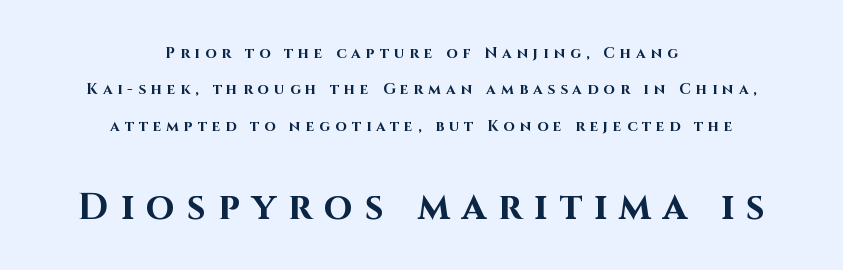
Q: Is the text bold? A: Yes.
Q: Is the text italic (slanted)? A: No, it is upright.
Q: Is the typeface a serif or a sans-serif typeface? A: Sans-serif.
Q: Is the text underlined? A: No.
Q: How is the paragraph aligned? A: Centered.
Q: Is the spacing between letters normal or unusually wide? A: Unusually wide.
Q: Is the spacing between lines tight, normal or loose? A: Loose.
Q: Which block of text is set in a larger size, the first (top) or the second (bottom)? A: The second (bottom) one.
Q: Width (condensed, normal, or wide)? A: Normal.
Q: Stroke contrast? A: High.
Q: x-height? A: Large.
Q: Monospaced? A: No.
